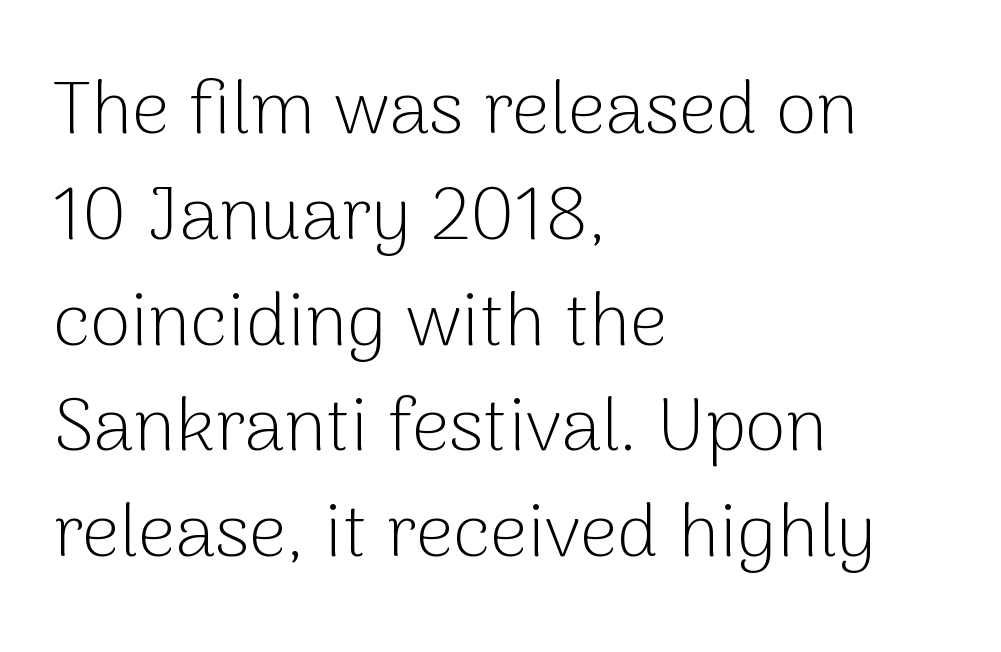
Is this a fixed-width face? No — the glyphs have proportional, varying widths. The passage shown is not underscored anywhere. In CSS terms this would be text-align: left. Vertically, the passage feels balanced, rows spaced as you'd expect. Stems and bowls with no extra thickness — not bold.
